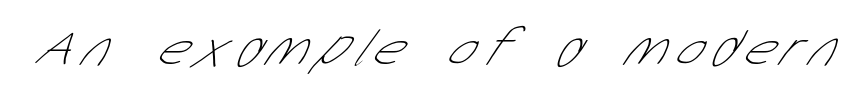
Someone cranked the tracking dial way up on this one. Do the characters align in a grid? No, the font is proportional. Nope, no serifs anywhere on these letters. The space directly below the letters is spotless. Weight: not bold — regular or lighter.
